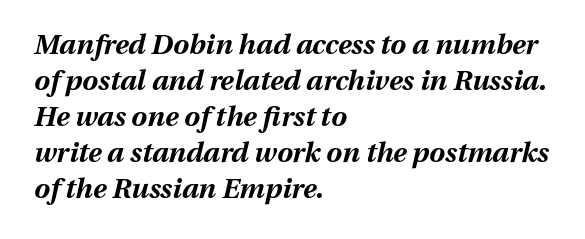
Line beginnings align vertically; line endings do not. Does extra space separate the letters? No, they use regular spacing. Leading matches the norm, producing a regular column. A bare baseline throughout the passage. Notice how thick the strokes are: this is what a full bold looks like. Character widths vary here, with narrow letters taking less room than wide ones.
